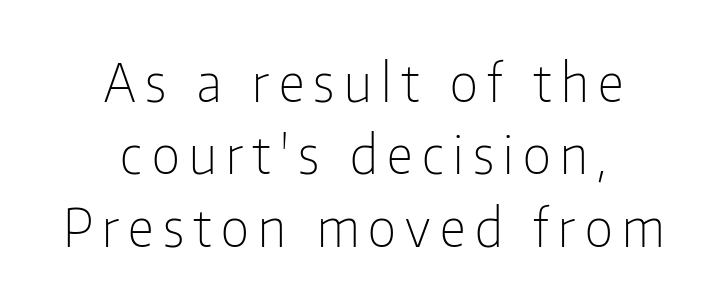
Q: Is the text bold? A: No.
Q: Is the text italic (slanted)? A: No, it is upright.
Q: Is the typeface a serif or a sans-serif typeface? A: Sans-serif.
Q: Is the text underlined? A: No.
Q: How is the paragraph aligned? A: Centered.
Q: Is the spacing between lines tight, normal or loose? A: Normal.
Q: Width (condensed, normal, or wide)? A: Condensed.
Q: Stroke contrast? A: Low.
Q: x-height? A: Medium.
Q: Monospaced? A: No.
